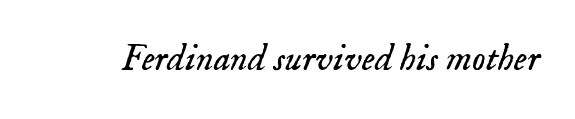
Q: Is the text bold? A: No.
Q: Is the text italic (slanted)? A: Yes, it leans right by about 18 degrees.
Q: Is the typeface a serif or a sans-serif typeface? A: Serif.
Q: Is the text underlined? A: No.
Q: Is the spacing between letters normal or unusually wide? A: Normal.
Q: Width (condensed, normal, or wide)? A: Normal.
Q: Stroke contrast? A: Low.
Q: x-height? A: Small.
Q: Monospaced? A: No.
